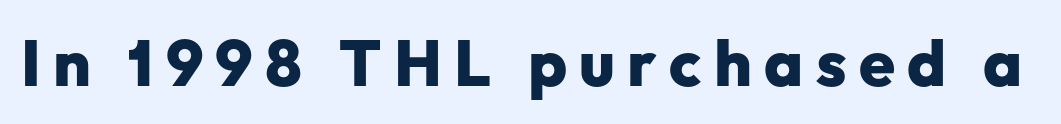
Q: Is the text bold? A: Yes.
Q: Is the text italic (slanted)? A: No, it is upright.
Q: Is the typeface a serif or a sans-serif typeface? A: Sans-serif.
Q: Is the text underlined? A: No.
Q: Width (condensed, normal, or wide)? A: Normal.
Q: Stroke contrast? A: Low.
Q: x-height? A: Medium.
Q: Monospaced? A: No.
